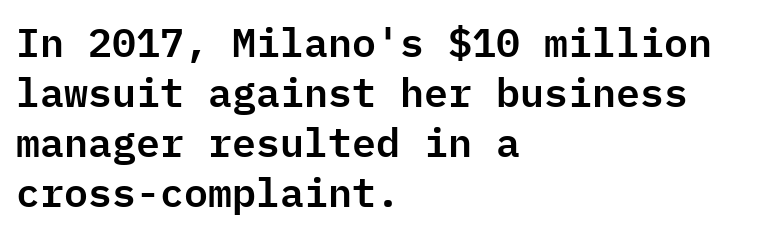
The image shows 40 px sans-serif type, upright, monospaced; set left-aligned, normal line spacing (1.25x), normal letter spacing, not underlined; low stroke contrast and a medium x-height.
